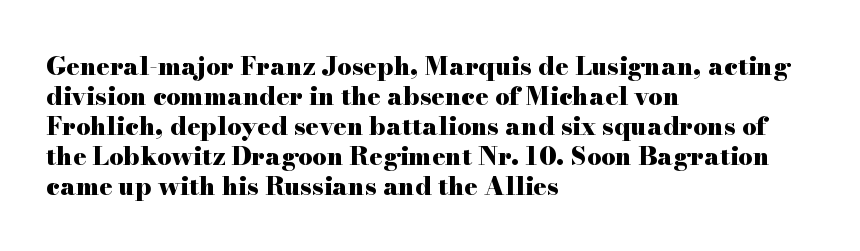
{"italic": "no", "bold": "yes", "underline": "no", "align": "left", "line_spacing_ratio": 1.2, "letter_spacing": "normal", "letter_spacing_em": 0.0, "glyph_px": 25}
